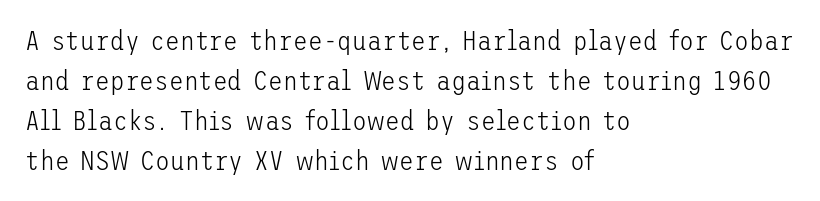
The image shows 27 px text type, upright; set left-aligned, normal line spacing (1.48x), normal letter spacing, not underlined.
